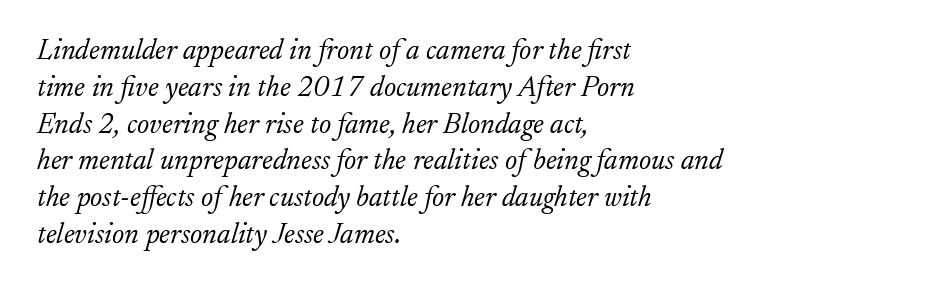
The image shows 29 px light serif type, italic (leaning right); set left-aligned, normal line spacing (1.27x), normal letter spacing, not underlined; low stroke contrast and a small x-height.
